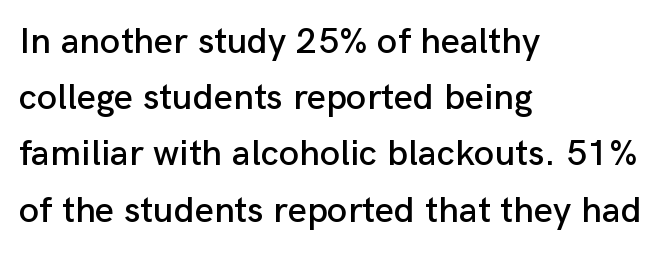
{"serif": "no", "italic": "no", "width": "normal", "stroke_contrast": "low", "x_height": "medium", "monospaced": "no", "underline": "no", "align": "left", "line_spacing": "normal", "line_spacing_ratio": 1.52, "letter_spacing": "normal", "letter_spacing_em": 0.0, "glyph_px": 37}
